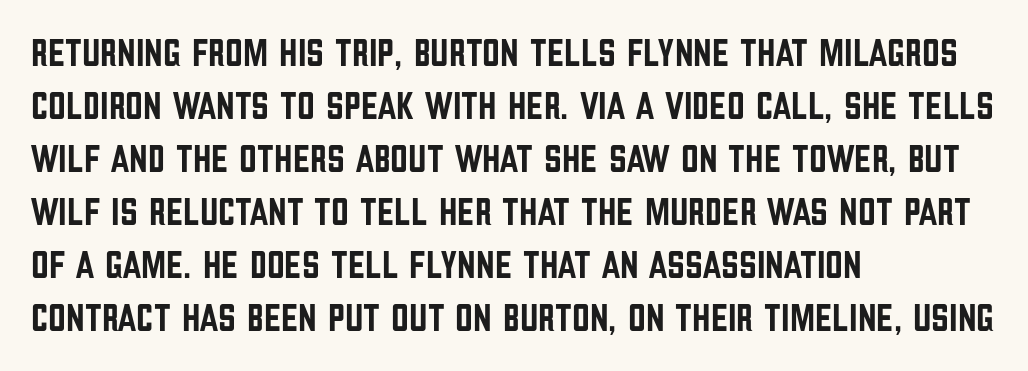
A clean baseline with only descenders dipping below it. Look at the tracking — it's just the regular setting, nothing added. Unlike italic type, these characters show no tilt at all. Successive baselines arrive at the customary interval.
